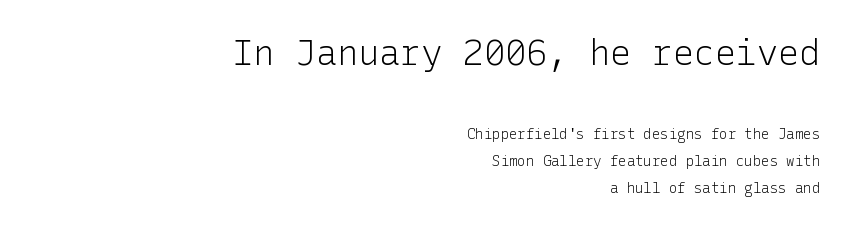
Q: Is the text bold? A: No.
Q: Is the text italic (slanted)? A: No, it is upright.
Q: Is the typeface a serif or a sans-serif typeface? A: Sans-serif.
Q: Is the text underlined? A: No.
Q: How is the paragraph aligned? A: Right-aligned.
Q: Is the spacing between letters normal or unusually wide? A: Normal.
Q: Is the spacing between lines tight, normal or loose? A: Loose.
Q: Which block of text is set in a larger size, the first (top) or the second (bottom)? A: The first (top) one.
Q: Width (condensed, normal, or wide)? A: Normal.
Q: Stroke contrast? A: Low.
Q: x-height? A: Medium.
